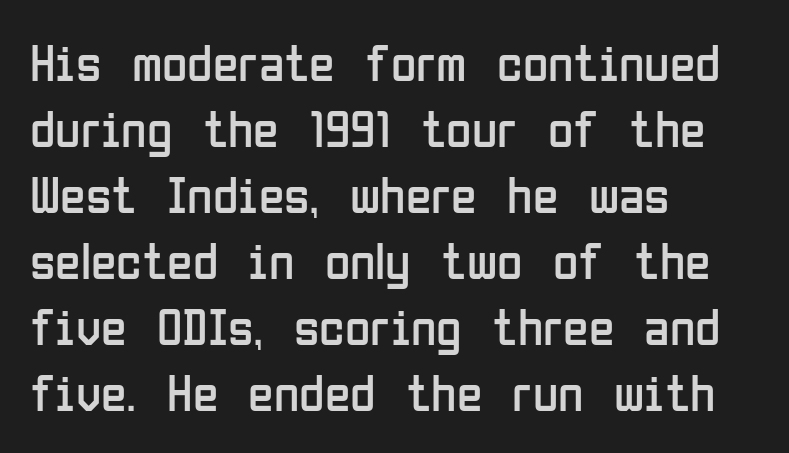
Q: Is the text bold? A: No.
Q: Is the text italic (slanted)? A: No, it is upright.
Q: Is the typeface a serif or a sans-serif typeface? A: Sans-serif.
Q: Is the text underlined? A: No.
Q: How is the paragraph aligned? A: Left-aligned.
Q: Is the spacing between letters normal or unusually wide? A: Normal.
Q: Is the spacing between lines tight, normal or loose? A: Normal.
Q: Width (condensed, normal, or wide)? A: Condensed.
Q: Stroke contrast? A: Low.
Q: x-height? A: Medium.
Q: Monospaced? A: No.
